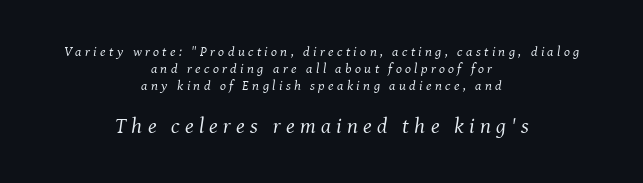
{"italic": "yes", "lean": "right", "slant_degrees": 8, "bold": "no", "underline": "no", "align": "center", "line_spacing_ratio": 1.21, "letter_spacing": "wide", "letter_spacing_em": 0.24, "larger_block": "second", "size_ratio": 1.57, "glyph_px": 22}
